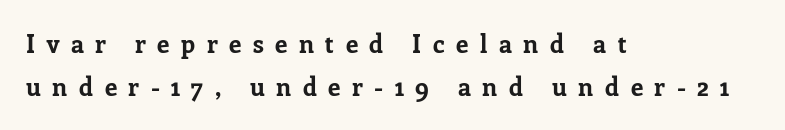
Q: Is the text bold? A: Yes.
Q: Is the text italic (slanted)? A: No, it is upright.
Q: Is the text underlined? A: No.
Q: How is the paragraph aligned? A: Left-aligned.
Q: Is the spacing between letters normal or unusually wide? A: Unusually wide.
